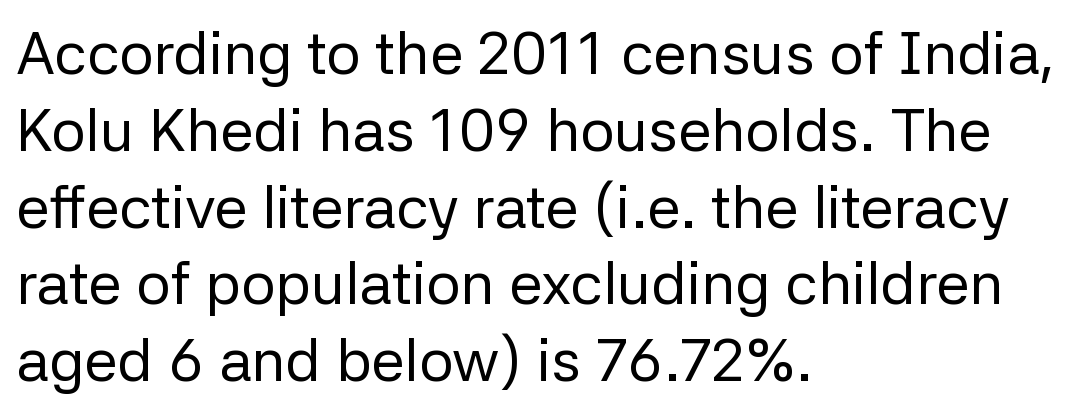
{"serif": "no", "italic": "no", "bold": "no", "weight": "regular", "width": "normal", "stroke_contrast": "low", "x_height": "medium", "monospaced": "no", "underline": "no", "align": "left", "line_spacing": "normal", "line_spacing_ratio": 1.28, "letter_spacing": "normal", "letter_spacing_em": 0.0, "glyph_px": 60}
